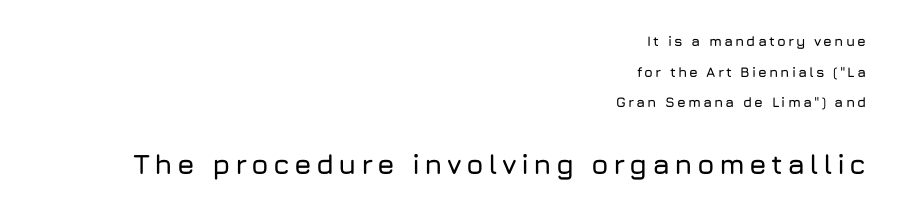
{"serif": "no", "italic": "no", "width": "normal", "stroke_contrast": "low", "x_height": "medium", "monospaced": "no", "underline": "no", "align": "right", "line_spacing": "loose", "line_spacing_ratio": 2.18, "larger_block": "second", "size_ratio": 2.0, "glyph_px": 28}
